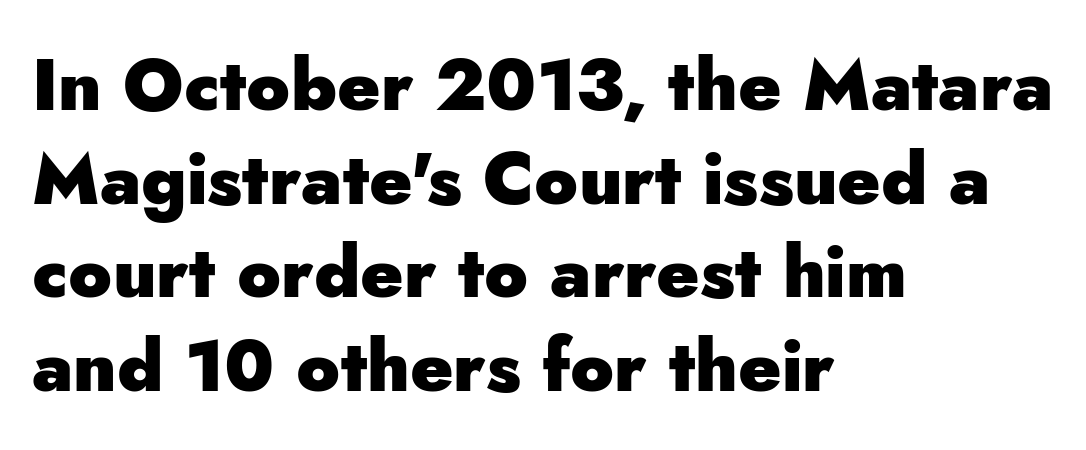
Q: Is the text bold? A: Yes.
Q: Is the text italic (slanted)? A: No, it is upright.
Q: Is the typeface a serif or a sans-serif typeface? A: Sans-serif.
Q: Is the text underlined? A: No.
Q: How is the paragraph aligned? A: Left-aligned.
Q: Is the spacing between letters normal or unusually wide? A: Normal.
Q: Is the spacing between lines tight, normal or loose? A: Normal.
Q: Width (condensed, normal, or wide)? A: Normal.
Q: Stroke contrast? A: Low.
Q: x-height? A: Small.
Q: Monospaced? A: No.
